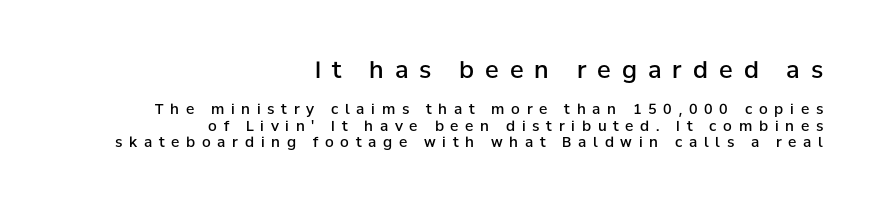
Q: Is the text bold? A: Semi-bold.
Q: Is the text italic (slanted)? A: No, it is upright.
Q: Is the text underlined? A: No.
Q: How is the paragraph aligned? A: Right-aligned.
Q: Is the spacing between letters normal or unusually wide? A: Unusually wide.
Q: Which block of text is set in a larger size, the first (top) or the second (bottom)? A: The first (top) one.
